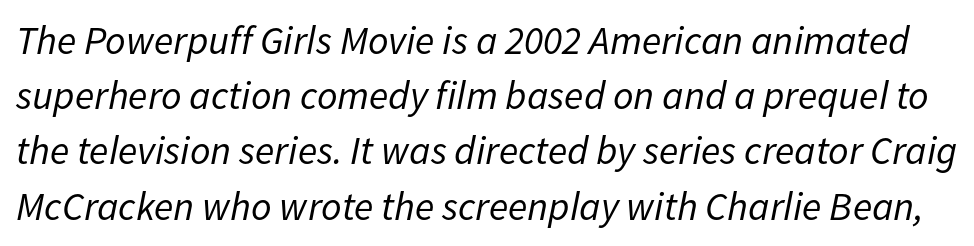
If you measured baseline to baseline, you'd find a middling distance. Here the glyphs are tracked normally, forming tight word shapes. The zone under the glyphs is completely vacant. Slanted lettering throughout. Vertical stems look standard width or narrower in stroke.
